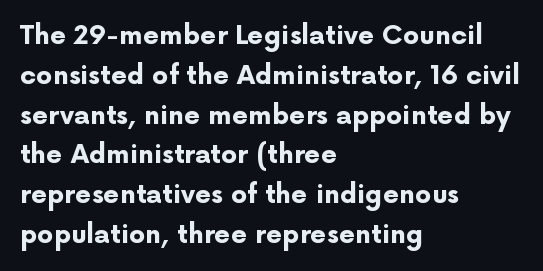
{"italic": "no", "bold": "yes", "underline": "no", "align": "left", "line_spacing": "normal", "line_spacing_ratio": 1.53, "letter_spacing": "normal", "letter_spacing_em": 0.0, "glyph_px": 26}
